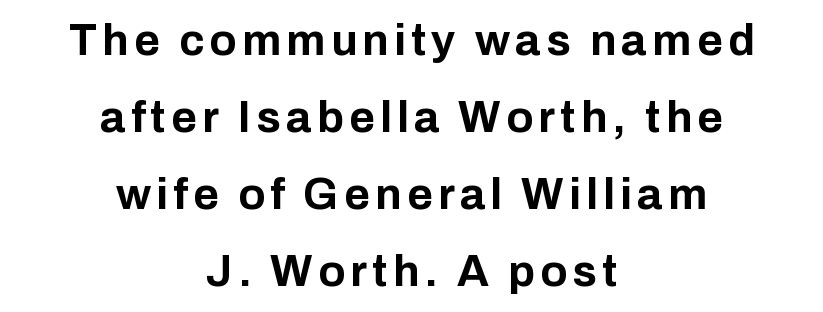
The image shows 44 px bold sans-serif type, upright; set centered, line spacing 1.75x, not underlined; low stroke contrast and a medium x-height.
